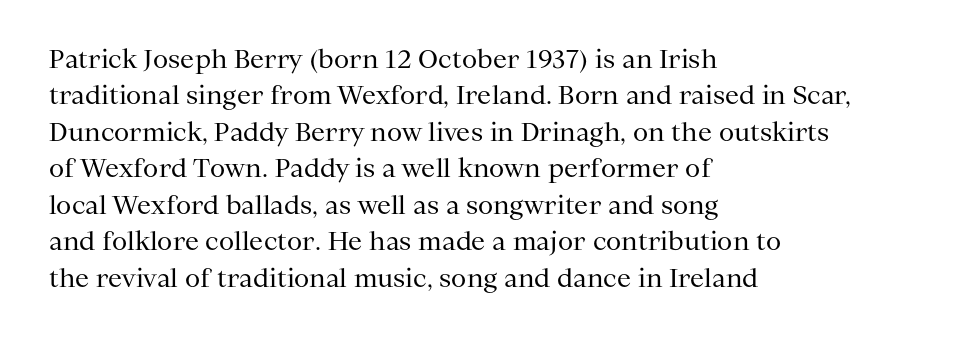
The image shows 25 px text type, upright; set left-aligned, normal line spacing (1.46x), normal letter spacing, not underlined.
